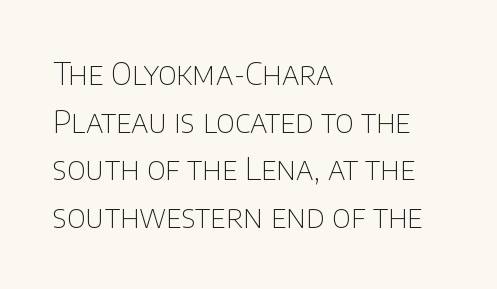
Q: Is the text bold? A: No.
Q: Is the text italic (slanted)? A: No, it is upright.
Q: Is the typeface a serif or a sans-serif typeface? A: Sans-serif.
Q: Is the text underlined? A: No.
Q: How is the paragraph aligned? A: Left-aligned.
Q: Is the spacing between letters normal or unusually wide? A: Normal.
Q: Is the spacing between lines tight, normal or loose? A: Normal.
Q: Width (condensed, normal, or wide)? A: Normal.
Q: Stroke contrast? A: Low.
Q: x-height? A: Large.
Q: Monospaced? A: No.
